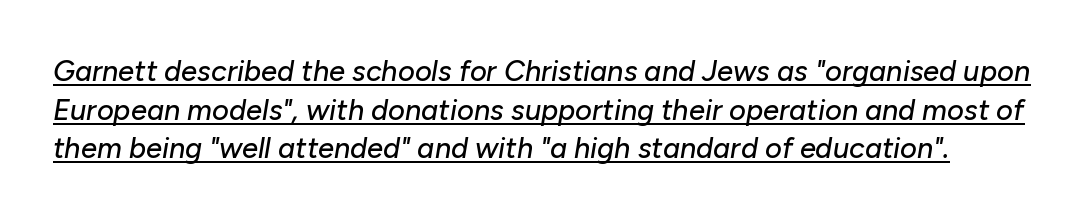
The image shows 29 px text type, italic (leaning right); set normal line spacing (1.33x), normal letter spacing, underlined; low stroke contrast and a medium x-height.
